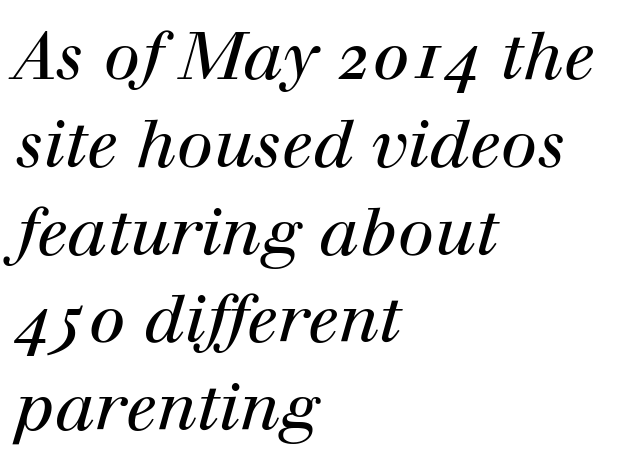
{"serif": "yes", "italic": "yes", "lean": "right", "slant_degrees": 12, "bold": "no", "weight": "regular", "width": "normal", "stroke_contrast": "high", "x_height": "medium", "monospaced": "no", "underline": "no", "align": "left", "line_spacing": "normal", "line_spacing_ratio": 1.33, "letter_spacing": "normal", "letter_spacing_em": 0.0, "glyph_px": 66}
